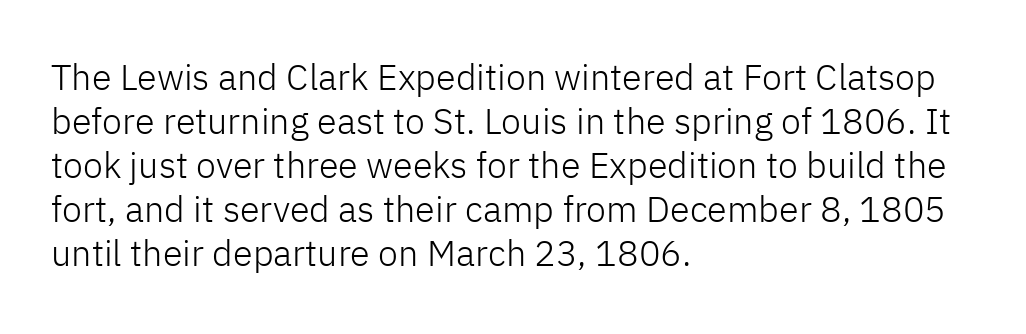
{"serif": "no", "italic": "no", "bold": "no", "weight": "light", "width": "normal", "stroke_contrast": "low", "x_height": "medium", "monospaced": "no", "underline": "no", "align": "left", "line_spacing_ratio": 1.22, "letter_spacing": "normal", "letter_spacing_em": 0.0, "glyph_px": 36}
